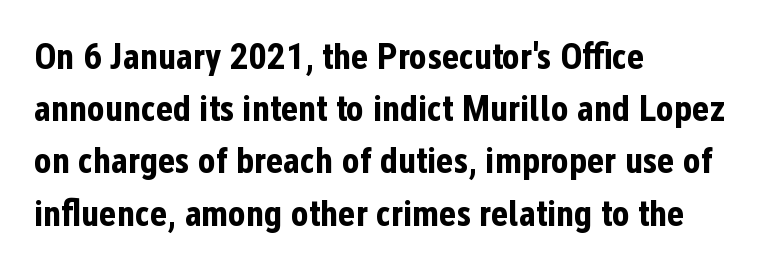
{"serif": "no", "italic": "no", "bold": "yes", "weight": "bold", "width": "condensed", "stroke_contrast": "low", "x_height": "medium", "monospaced": "no", "underline": "no", "align": "left", "line_spacing": "normal", "line_spacing_ratio": 1.41, "letter_spacing": "normal", "letter_spacing_em": 0.0, "glyph_px": 37}
